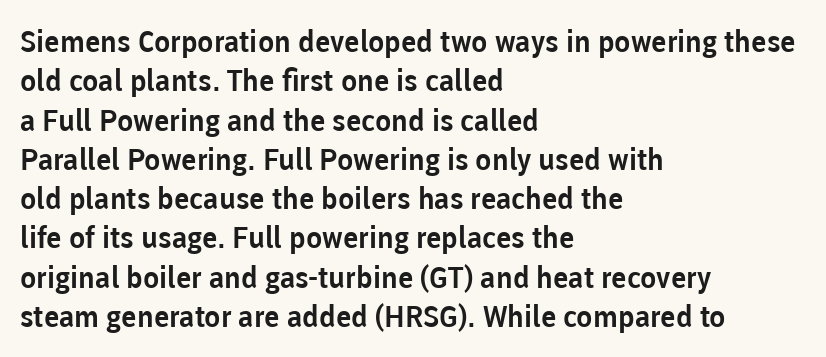
{"serif": "no", "italic": "no", "width": "normal", "stroke_contrast": "low", "x_height": "medium", "monospaced": "no", "underline": "no", "align": "left", "line_spacing": "normal", "line_spacing_ratio": 1.31, "letter_spacing": "normal", "letter_spacing_em": 0.0, "glyph_px": 30}
